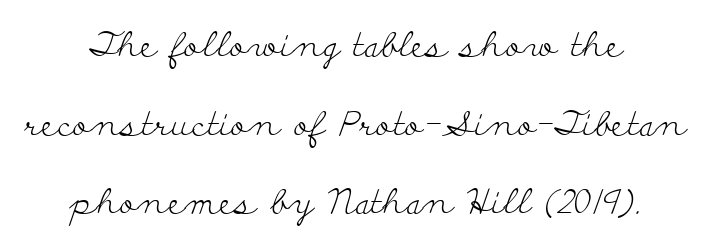
The passage shown is typed in a proportional face where columns would drift. Letters rest on an invisible, unmarked baseline. The strokes carry an ordinary text weight at most. Compared with typical paragraphs, the rows here are farther apart.
